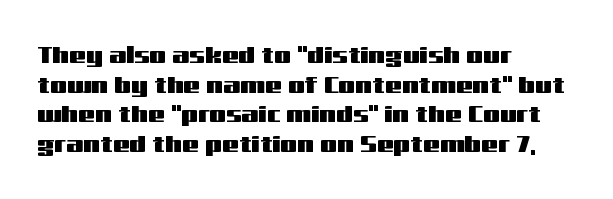
{"italic": "no", "underline": "no", "align": "left", "line_spacing_ratio": 1.23, "letter_spacing": "normal", "letter_spacing_em": 0.0, "glyph_px": 24}
